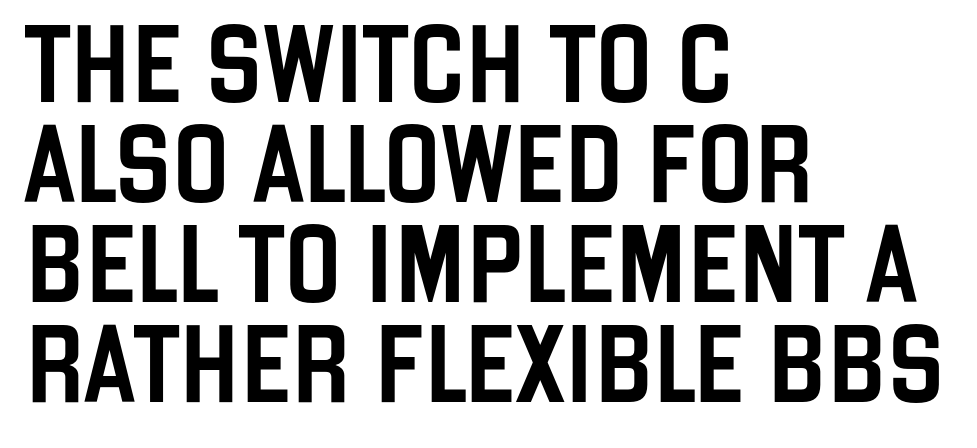
Q: Is the text italic (slanted)? A: No, it is upright.
Q: Is the typeface a serif or a sans-serif typeface? A: Sans-serif.
Q: Is the text underlined? A: No.
Q: How is the paragraph aligned? A: Left-aligned.
Q: Is the spacing between letters normal or unusually wide? A: Normal.
Q: Is the spacing between lines tight, normal or loose? A: Normal.
Q: Width (condensed, normal, or wide)? A: Condensed.
Q: Stroke contrast? A: Low.
Q: x-height? A: Large.
Q: Monospaced? A: No.
